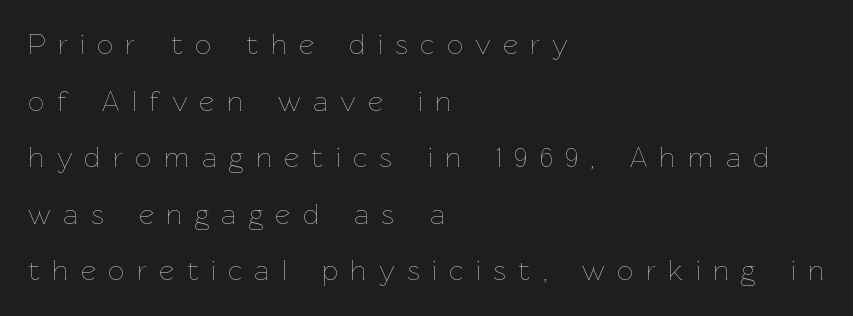
Italic: no, the glyphs are upright roman. Do the characters align in a grid? No, the font is proportional. Compared with typical body copy, the letter spacing here is much looser. What's the leading like? Stretched, with rows far apart. A bare baseline throughout the passage.
